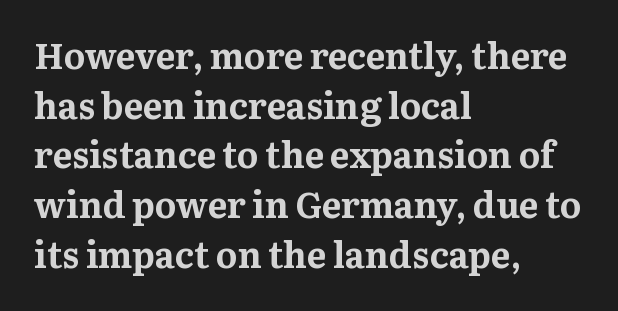
{"serif": "yes", "italic": "no", "bold": "yes", "weight": "bold", "width": "normal", "stroke_contrast": "medium", "x_height": "medium", "monospaced": "no", "underline": "no", "align": "left", "line_spacing": "normal", "line_spacing_ratio": 1.38, "letter_spacing": "normal", "letter_spacing_em": 0.0, "glyph_px": 36}
